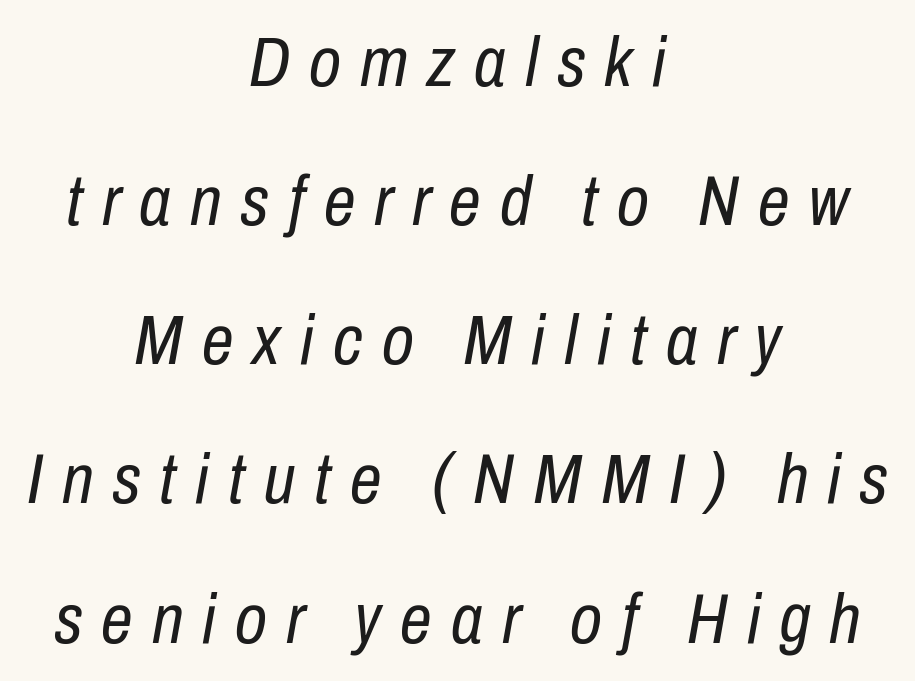
{"italic": "yes", "lean": "right", "slant_degrees": 10, "bold": "no", "weight": "regular", "width": "condensed", "stroke_contrast": "low", "x_height": "medium", "monospaced": "no", "underline": "no", "align": "center", "line_spacing": "loose", "line_spacing_ratio": 1.96, "letter_spacing": "wide", "letter_spacing_em": 0.27, "glyph_px": 71}
